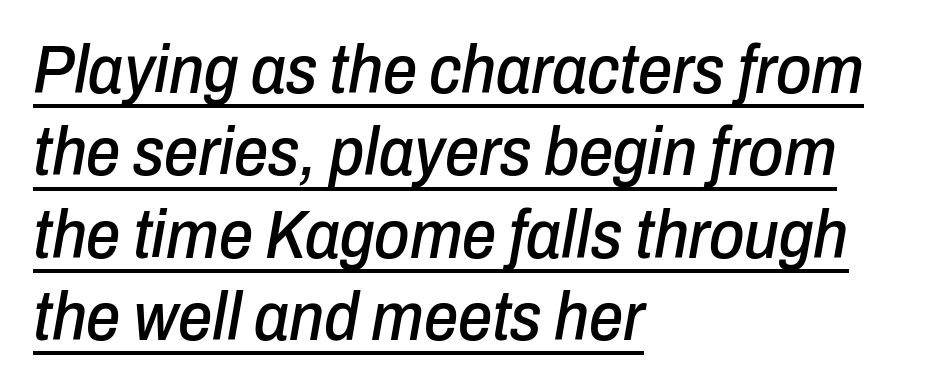
Q: Is the text italic (slanted)? A: Yes, it leans right by about 10 degrees.
Q: Is the text underlined? A: Yes.
Q: How is the paragraph aligned? A: Left-aligned.
Q: Is the spacing between letters normal or unusually wide? A: Normal.
Q: Width (condensed, normal, or wide)? A: Condensed.
Q: Stroke contrast? A: Low.
Q: x-height? A: Medium.
Q: Monospaced? A: No.
